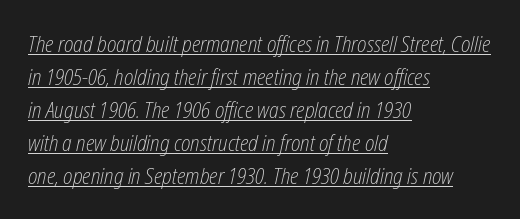
Q: Is the text bold? A: No.
Q: Is the text italic (slanted)? A: Yes, it leans right by about 12 degrees.
Q: Is the text underlined? A: Yes.
Q: How is the paragraph aligned? A: Left-aligned.
Q: Is the spacing between letters normal or unusually wide? A: Normal.
Q: Is the spacing between lines tight, normal or loose? A: Normal.
